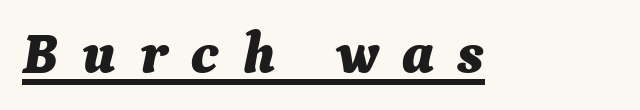
Q: Is the text bold? A: Yes.
Q: Is the text italic (slanted)? A: Yes, it leans right by about 9 degrees.
Q: Is the text underlined? A: Yes.
Q: Is the spacing between letters normal or unusually wide? A: Unusually wide.
Q: Width (condensed, normal, or wide)? A: Normal.
Q: Stroke contrast? A: Medium.
Q: x-height? A: Medium.
Q: Monospaced? A: No.
